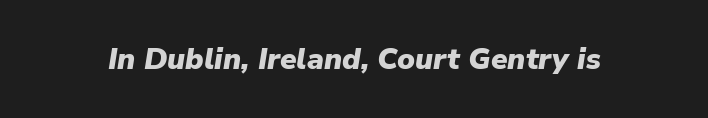
Q: Is the text bold? A: Yes.
Q: Is the text italic (slanted)? A: Yes, it leans right by about 9 degrees.
Q: Is the text underlined? A: No.
Q: Is the spacing between letters normal or unusually wide? A: Normal.
Q: Width (condensed, normal, or wide)? A: Normal.
Q: Stroke contrast? A: Low.
Q: x-height? A: Medium.
Q: Monospaced? A: No.
